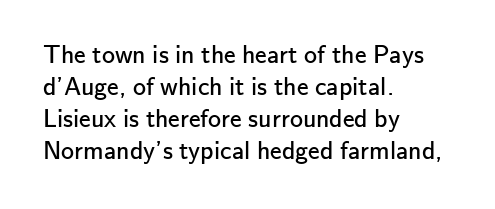
The passage shown is not underscored anywhere. Words appear dense and cohesive because spacing is normal. Alignment: flush left. Unlike italic type, these characters show no tilt at all.
